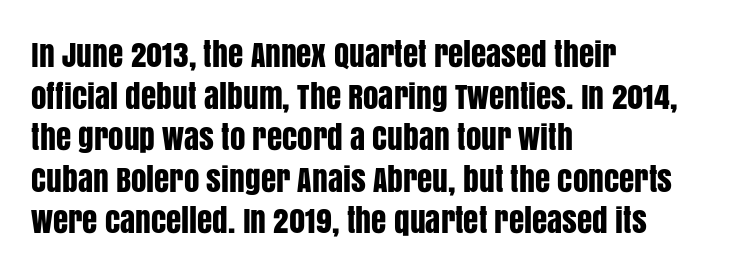
Q: Is the text italic (slanted)? A: No, it is upright.
Q: Is the typeface a serif or a sans-serif typeface? A: Sans-serif.
Q: Is the text underlined? A: No.
Q: How is the paragraph aligned? A: Left-aligned.
Q: Is the spacing between letters normal or unusually wide? A: Normal.
Q: Is the spacing between lines tight, normal or loose? A: Normal.
Q: Width (condensed, normal, or wide)? A: Condensed.
Q: Stroke contrast? A: Low.
Q: x-height? A: Large.
Q: Monospaced? A: No.
